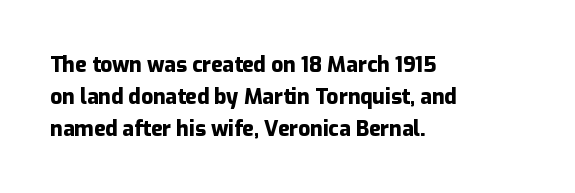
The image shows 21 px bold type, upright; set left-aligned, normal line spacing (1.52x), normal letter spacing, not underlined.
